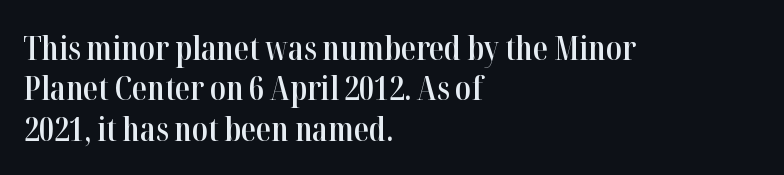
A typesetter would mark this as roman, not italic. Typographic density is moderately raised because the face is semibold. Line starts are locked; line ends wander. Observe the ordinary spacing: letters are neighbours, not strangers.
